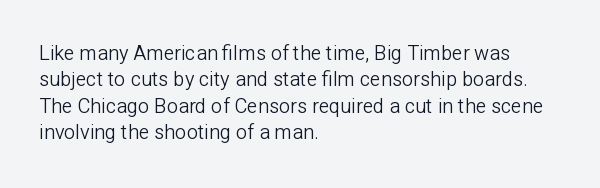
Q: Is the text bold? A: No.
Q: Is the text italic (slanted)? A: No, it is upright.
Q: Is the text underlined? A: No.
Q: How is the paragraph aligned? A: Left-aligned.
Q: Is the spacing between letters normal or unusually wide? A: Normal.
Q: Is the spacing between lines tight, normal or loose? A: Normal.
